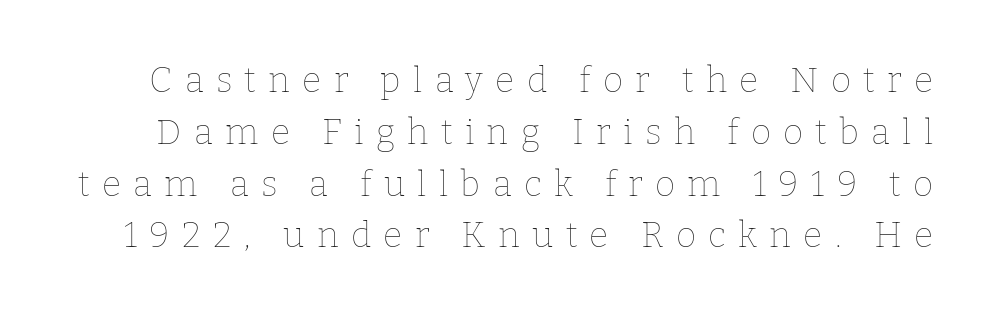
Honestly, there is no underline to notice here at all. Style check: upright. The passage shown is typed in a proportional face where columns would drift. Compared with typical paragraphs, the rows here are spaced about the same.
